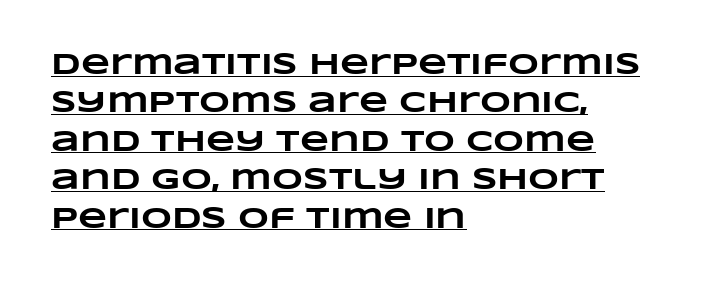
{"bold": "yes", "weight": "heavy", "width": "wide", "stroke_contrast": "low", "x_height": "large", "monospaced": "no", "underline": "yes", "align": "left", "line_spacing": "normal", "line_spacing_ratio": 1.28, "letter_spacing": "normal", "letter_spacing_em": 0.0, "glyph_px": 30}
